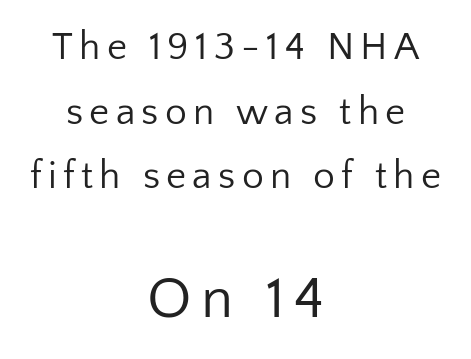
The image shows 59 px regular-weight sans-serif type, upright; set centered, normal line spacing (1.66x), not underlined; the second (bottom) block is 1.51x larger; low stroke contrast and a medium x-height.
